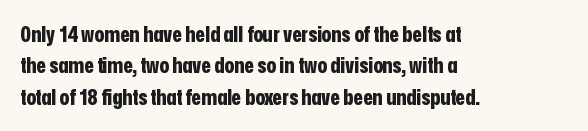
The image shows 22 px bold type, upright; set left-aligned, normal line spacing (1.43x), normal letter spacing, not underlined.
